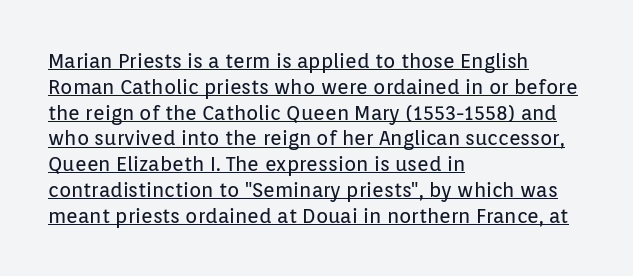
The image shows 20 px text type, upright; set left-aligned, normal line spacing (1.29x), normal letter spacing, underlined.
